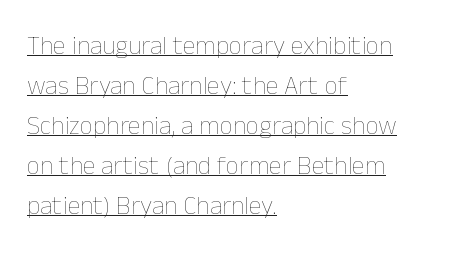
The image shows 26 px text type, upright; set left-aligned, normal line spacing (1.54x), normal letter spacing, underlined.
